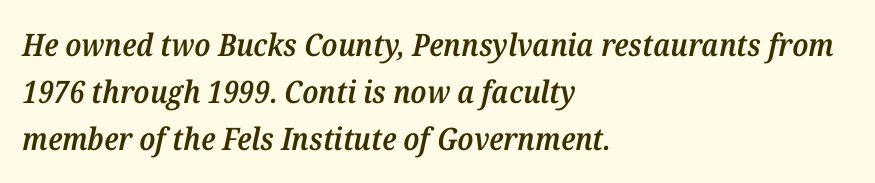
{"serif": "yes", "italic": "yes", "lean": "right", "slant_degrees": 12, "bold": "semi", "weight": "semibold", "width": "normal", "stroke_contrast": "medium", "x_height": "medium", "monospaced": "no", "underline": "no", "align": "left", "line_spacing": "normal", "line_spacing_ratio": 1.52, "letter_spacing": "normal", "letter_spacing_em": 0.0, "glyph_px": 31}
